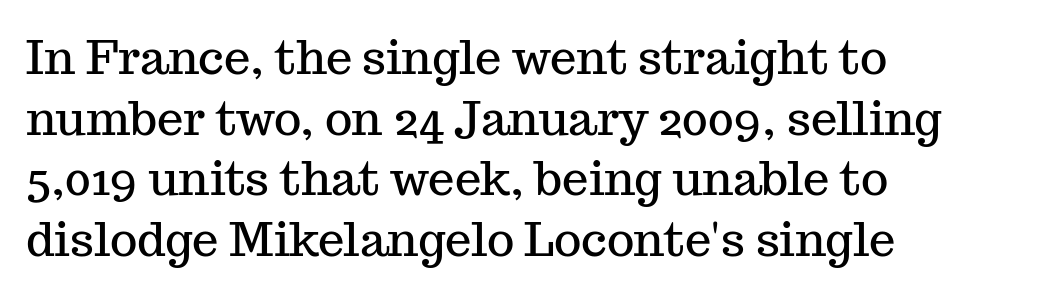
{"serif": "yes", "italic": "no", "width": "normal", "stroke_contrast": "medium", "x_height": "medium", "monospaced": "no", "underline": "no", "align": "left", "line_spacing": "normal", "line_spacing_ratio": 1.29, "letter_spacing": "normal", "letter_spacing_em": 0.0, "glyph_px": 47}
